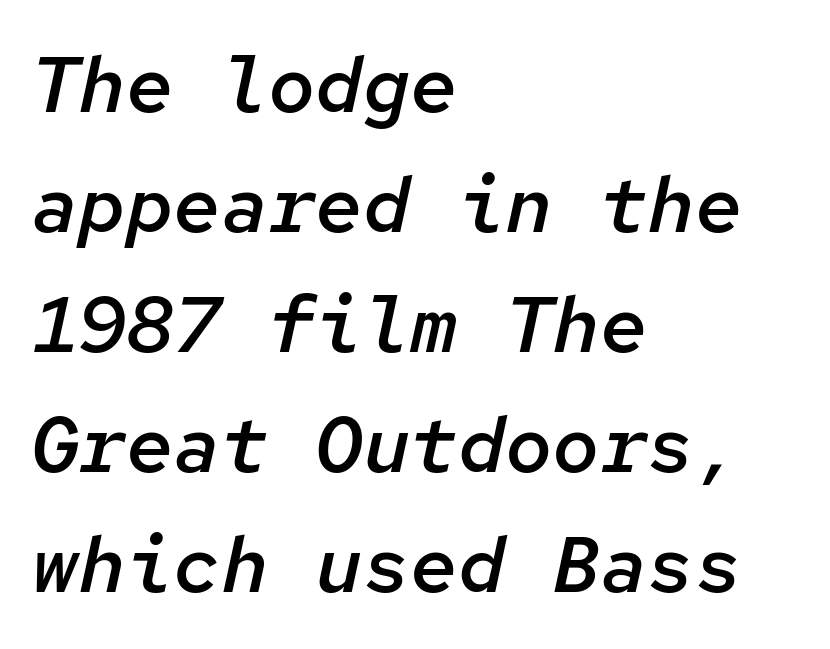
Q: Is the text bold? A: Semi-bold.
Q: Is the text italic (slanted)? A: Yes, it leans right by about 12 degrees.
Q: Is the text underlined? A: No.
Q: How is the paragraph aligned? A: Left-aligned.
Q: Is the spacing between letters normal or unusually wide? A: Normal.
Q: Is the spacing between lines tight, normal or loose? A: Normal.
Q: Width (condensed, normal, or wide)? A: Normal.
Q: Stroke contrast? A: Low.
Q: x-height? A: Medium.
Q: Monospaced? A: Yes.
